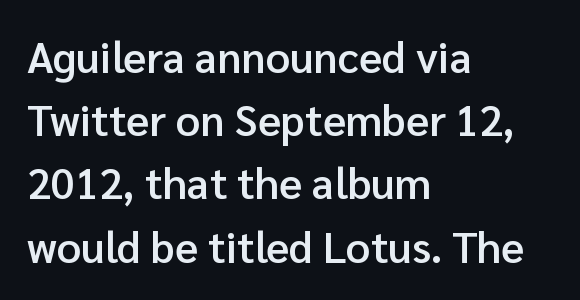
This is sans-serif lettering, the kind often seen on screens and signage. In CSS terms this would be text-align: left. This rendering features lettering with no underline. Leading: standard.
